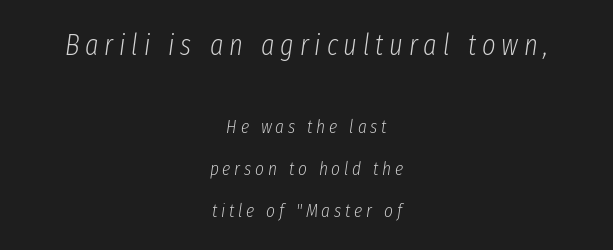
Q: Is the text bold? A: No.
Q: Is the text italic (slanted)? A: Yes, it leans right by about 8 degrees.
Q: Is the text underlined? A: No.
Q: How is the paragraph aligned? A: Centered.
Q: Is the spacing between letters normal or unusually wide? A: Unusually wide.
Q: Is the spacing between lines tight, normal or loose? A: Loose.
Q: Which block of text is set in a larger size, the first (top) or the second (bottom)? A: The first (top) one.
Q: Width (condensed, normal, or wide)? A: Condensed.
Q: Stroke contrast? A: Low.
Q: x-height? A: Medium.
Q: Monospaced? A: No.
